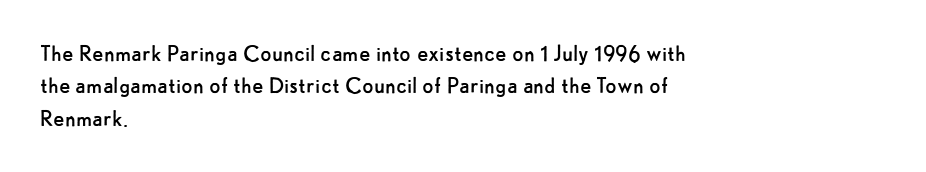
Q: Is the text bold? A: No.
Q: Is the text italic (slanted)? A: No, it is upright.
Q: Is the text underlined? A: No.
Q: How is the paragraph aligned? A: Left-aligned.
Q: Is the spacing between letters normal or unusually wide? A: Normal.
Q: Is the spacing between lines tight, normal or loose? A: Normal.
